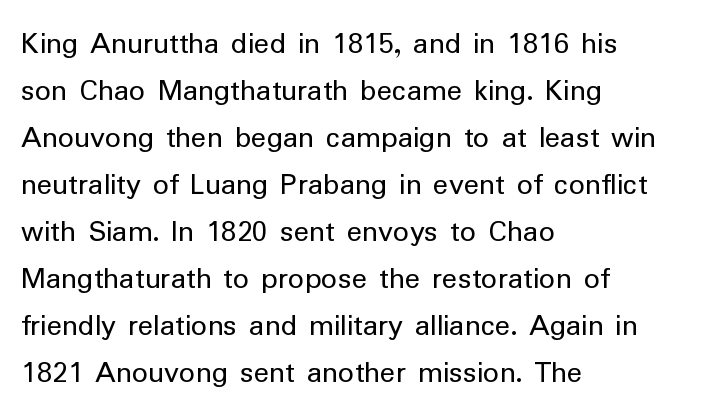
You could call the tracking neutral — neither tight nor loose. Weight: in the light-to-regular range. Horizontal bands of white between lines are of average thickness. Every stem runs plumb, perpendicular to the baseline. Varying glyph widths throughout — classic text-font behaviour. In terms of letterform style, serifs are entirely absent.
